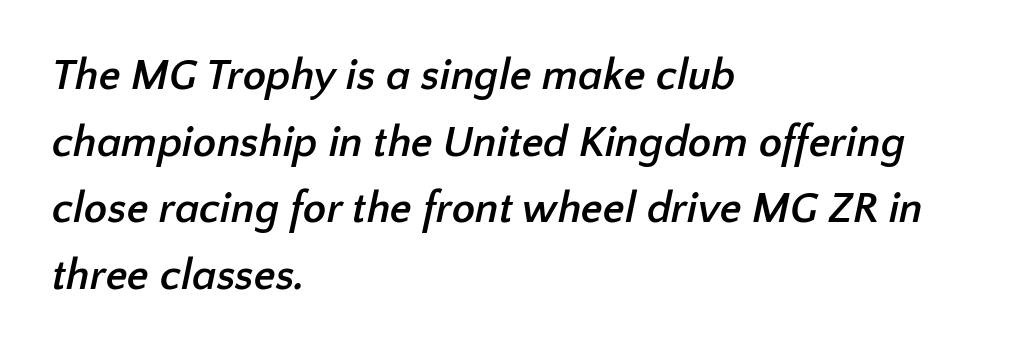
Vertically, the passage feels balanced, rows spaced as you'd expect. The rendering anchors every line to the left-hand side. The strip under each line holds only bare page. Does the type have serifs? No, each stem ends abruptly.
